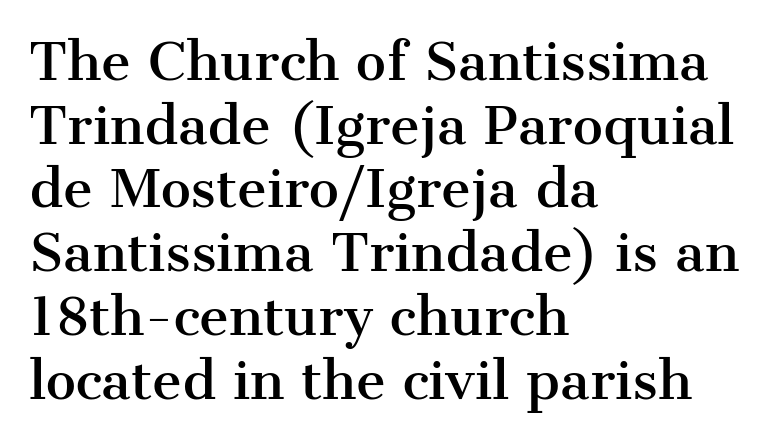
Q: Is the text italic (slanted)? A: No, it is upright.
Q: Is the typeface a serif or a sans-serif typeface? A: Serif.
Q: Is the text underlined? A: No.
Q: How is the paragraph aligned? A: Left-aligned.
Q: Is the spacing between letters normal or unusually wide? A: Normal.
Q: Is the spacing between lines tight, normal or loose? A: Normal.
Q: Width (condensed, normal, or wide)? A: Normal.
Q: Stroke contrast? A: Medium.
Q: x-height? A: Medium.
Q: Monospaced? A: No.
